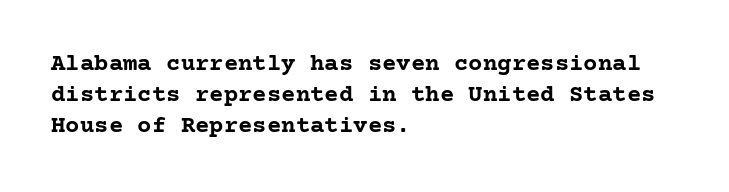
If you measured baseline to baseline, you'd find a middling distance. The specimen reads as upright at a glance. Glyph-to-glyph distance matches everyday printed text. Heavy, bold letterforms. Each row of text sits above clean, open space.
